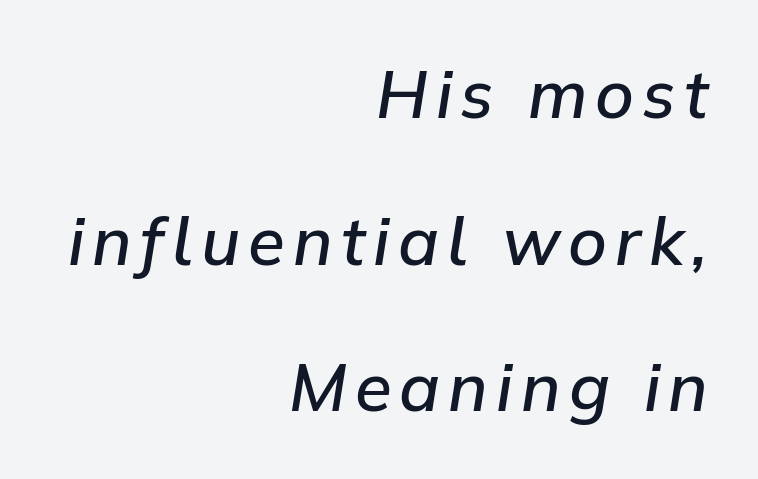
Typesetter's note: demi weight, one step under bold. The rendering uses natural spacing where letterforms have individual widths. In CSS terms this would be text-align: right. Yep, that's italic — everything's leaning. Any mark beneath the type? The region is blank.
